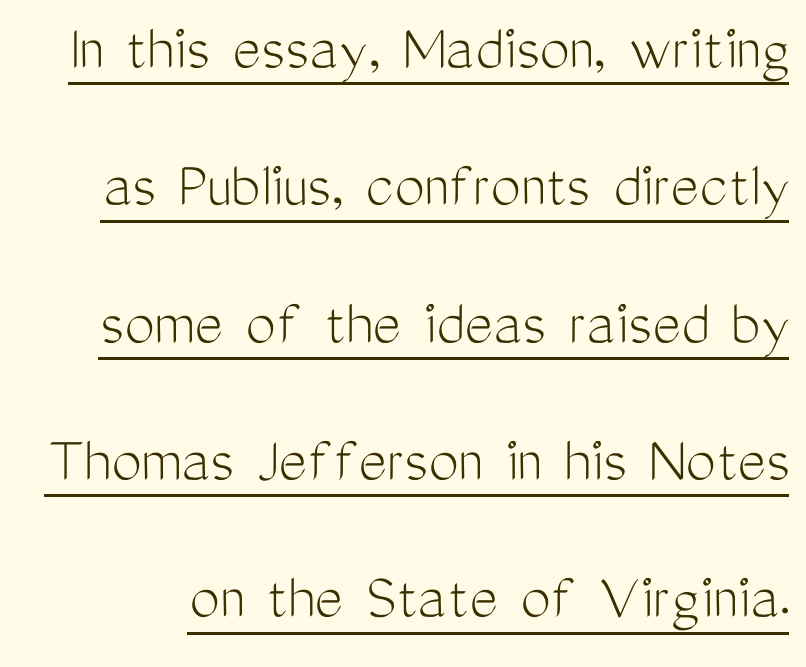
Q: Is the text bold? A: No.
Q: Is the text italic (slanted)? A: No, it is upright.
Q: Is the typeface a serif or a sans-serif typeface? A: Sans-serif.
Q: Is the text underlined? A: Yes.
Q: Is the spacing between letters normal or unusually wide? A: Normal.
Q: Is the spacing between lines tight, normal or loose? A: Loose.
Q: Width (condensed, normal, or wide)? A: Condensed.
Q: Stroke contrast? A: Medium.
Q: x-height? A: Medium.
Q: Monospaced? A: No.
